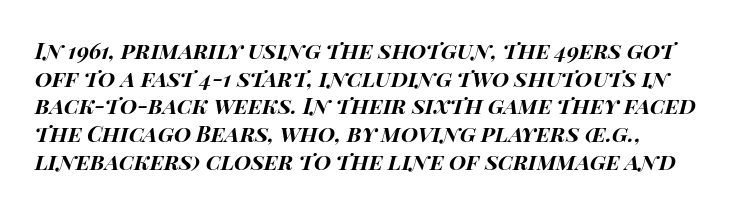
{"italic": "yes", "lean": "right", "slant_degrees": 14, "bold": "yes", "underline": "no", "line_spacing": "normal", "line_spacing_ratio": 1.26, "letter_spacing": "normal", "letter_spacing_em": 0.0, "glyph_px": 22}
